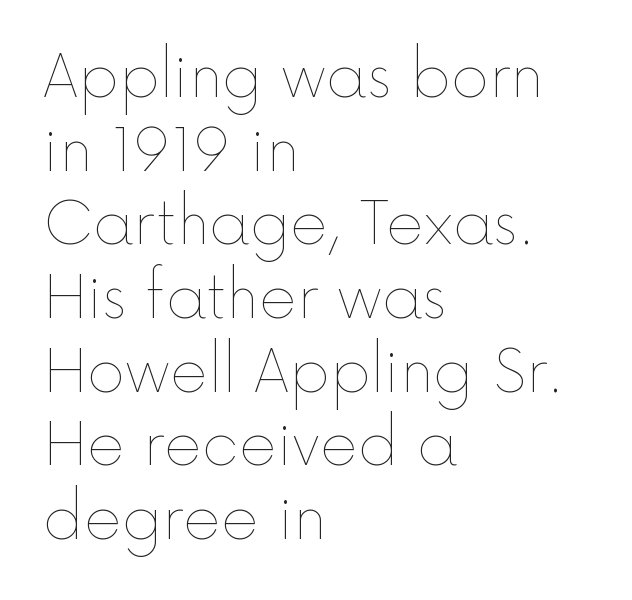
The image shows 58 px thin type, upright; set left-aligned, normal line spacing (1.27x), normal letter spacing, not underlined; a medium x-height.
